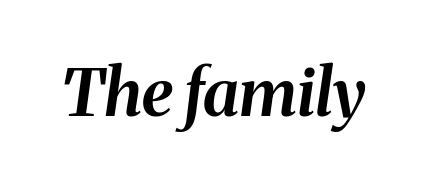
{"italic": "yes", "lean": "right", "slant_degrees": 8, "bold": "yes", "weight": "bold", "width": "normal", "stroke_contrast": "medium", "x_height": "medium", "monospaced": "no", "underline": "no", "letter_spacing": "normal", "letter_spacing_em": 0.0, "glyph_px": 65}
